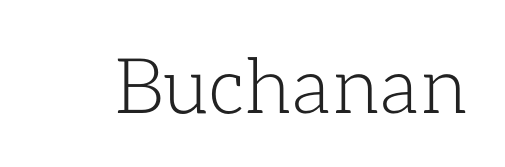
The image shows 77 px light type, upright; set normal letter spacing, not underlined; low stroke contrast and a medium x-height.
